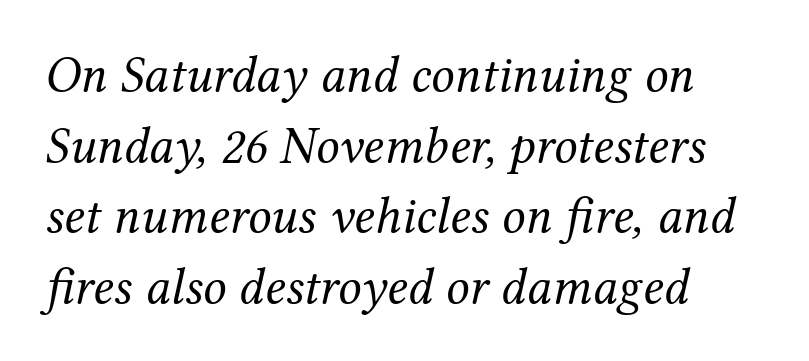
Q: Is the text bold? A: No.
Q: Is the text italic (slanted)? A: Yes, it leans right by about 12 degrees.
Q: Is the typeface a serif or a sans-serif typeface? A: Serif.
Q: Is the text underlined? A: No.
Q: How is the paragraph aligned? A: Left-aligned.
Q: Is the spacing between letters normal or unusually wide? A: Normal.
Q: Is the spacing between lines tight, normal or loose? A: Normal.
Q: Width (condensed, normal, or wide)? A: Normal.
Q: Stroke contrast? A: Medium.
Q: x-height? A: Medium.
Q: Monospaced? A: No.
